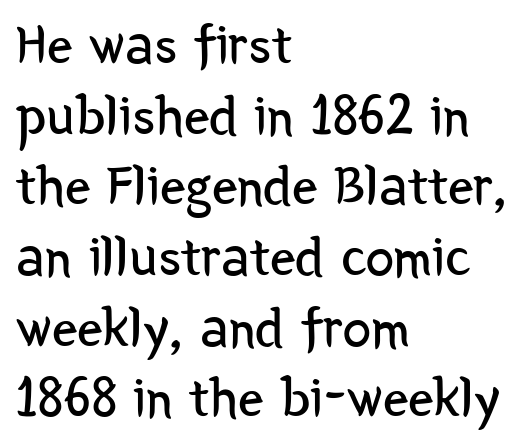
The image shows 57 px regular-weight, condensed sans-serif type, upright; set left-aligned, line spacing 1.24x, normal letter spacing, not underlined; low stroke contrast and a medium x-height.
